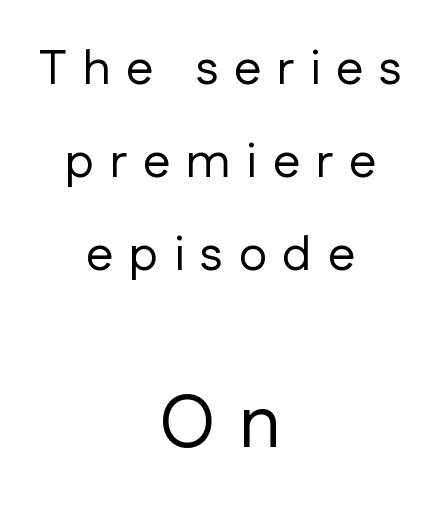
The image shows 74 px regular-weight sans-serif type, upright; set centered, loose line spacing (1.9x), unusually wide letter spacing (+0.32 em), not underlined; the second (bottom) block is 1.51x larger; low stroke contrast and a medium x-height.
